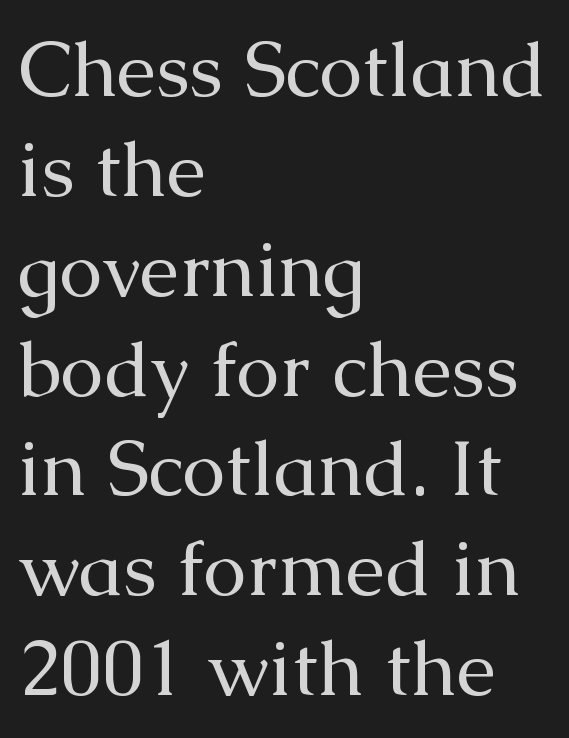
The image shows 78 px regular-weight serif type, upright; set left-aligned, normal line spacing (1.28x), normal letter spacing, not underlined; medium stroke contrast and a medium x-height.
